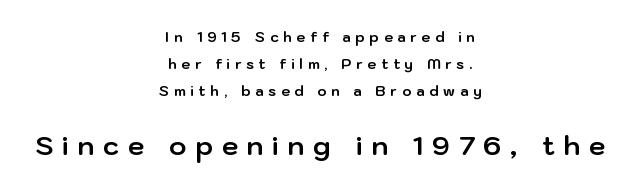
One glance says open: line gaps are wider than usual. Unmarked baselines from the first word to the last. Pretty heavy lettering here — definitely bold. The following chunk of copy outweighs the initial chunk in type size. Tracking here is generous; glyphs stand well apart from one another.
